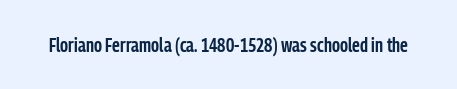
{"italic": "no", "bold": "semi", "underline": "no", "letter_spacing": "normal", "letter_spacing_em": 0.0, "glyph_px": 20}
